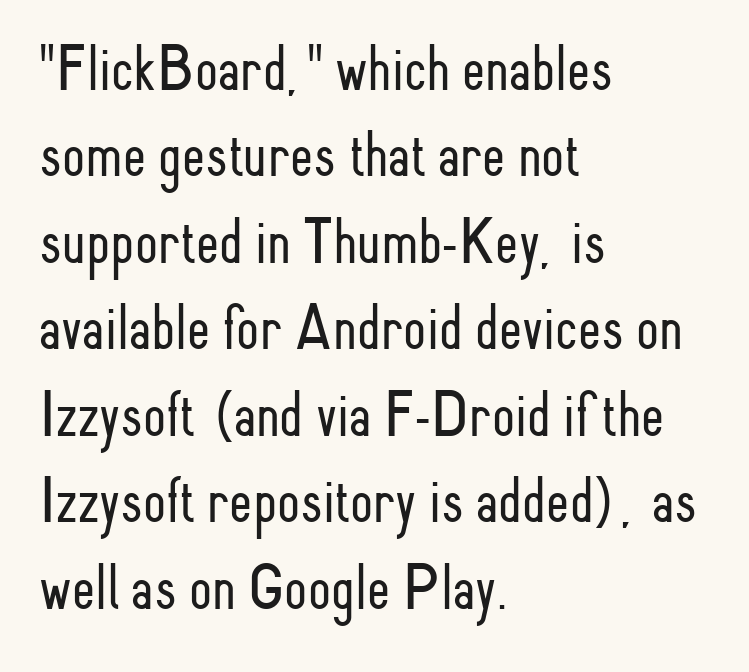
{"serif": "no", "italic": "no", "bold": "no", "weight": "light", "width": "condensed", "stroke_contrast": "low", "x_height": "small", "monospaced": "no", "underline": "no", "align": "left", "line_spacing": "normal", "line_spacing_ratio": 1.31, "letter_spacing": "normal", "letter_spacing_em": 0.0, "glyph_px": 66}
